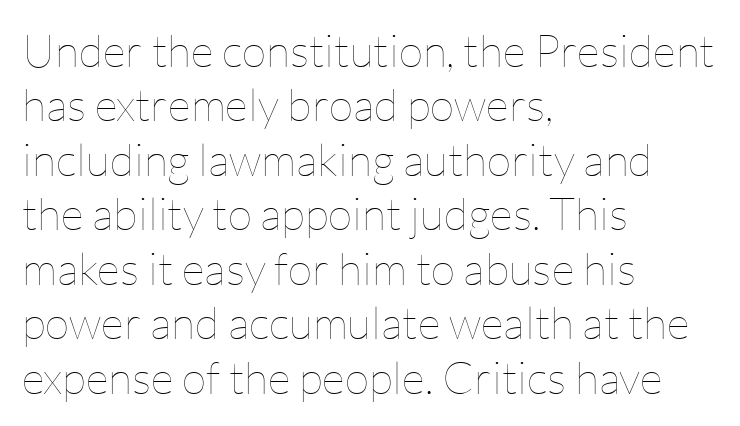
{"italic": "no", "bold": "no", "weight": "thin", "width": "normal", "stroke_contrast": "low", "x_height": "medium", "monospaced": "no", "underline": "no", "align": "left", "line_spacing_ratio": 1.21, "letter_spacing": "normal", "letter_spacing_em": 0.0, "glyph_px": 45}
